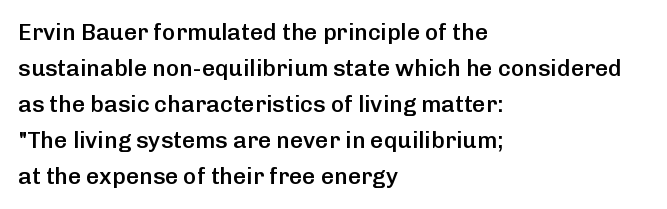
Q: Is the text bold? A: Semi-bold.
Q: Is the text italic (slanted)? A: No, it is upright.
Q: Is the text underlined? A: No.
Q: How is the paragraph aligned? A: Left-aligned.
Q: Is the spacing between letters normal or unusually wide? A: Normal.
Q: Is the spacing between lines tight, normal or loose? A: Normal.
